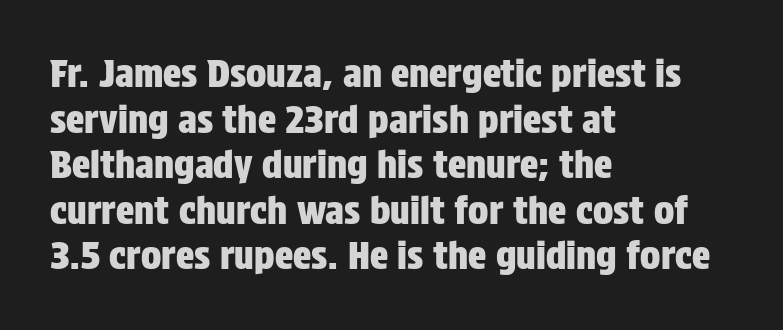
{"serif": "no", "italic": "no", "width": "condensed", "stroke_contrast": "low", "x_height": "large", "monospaced": "no", "underline": "no", "align": "left", "line_spacing_ratio": 1.2, "letter_spacing": "normal", "letter_spacing_em": 0.0, "glyph_px": 38}
